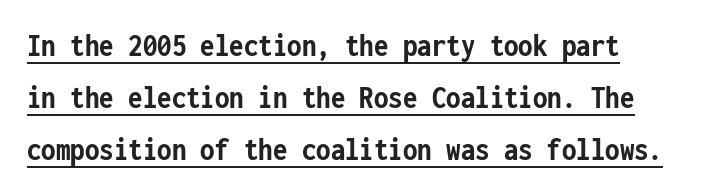
{"serif": "no", "italic": "no", "bold": "yes", "weight": "semibold", "width": "condensed", "stroke_contrast": "low", "x_height": "medium", "monospaced": "yes", "underline": "yes", "line_spacing": "normal", "line_spacing_ratio": 1.57, "letter_spacing": "normal", "letter_spacing_em": 0.0, "glyph_px": 33}
